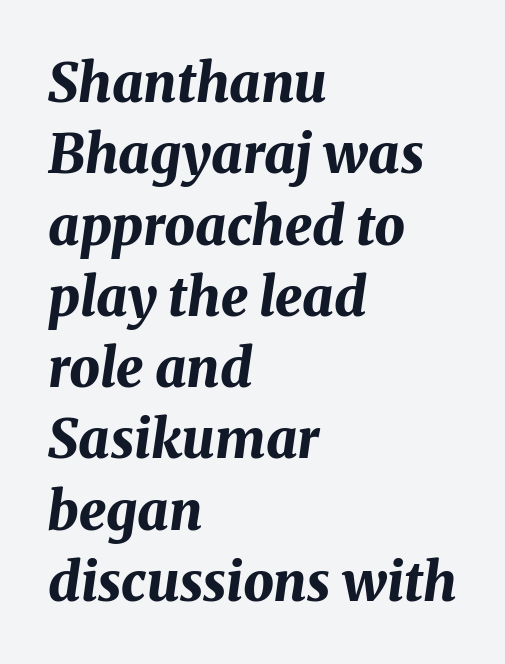
The image shows 54 px bold type, italic (leaning right); set left-aligned, normal line spacing (1.32x), normal letter spacing, not underlined; medium stroke contrast and a medium x-height.
